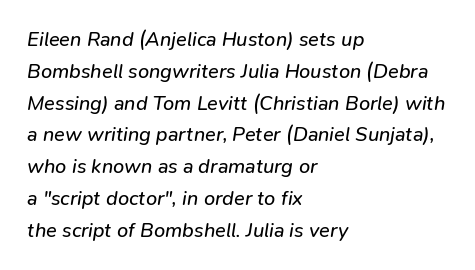
How are the letters spaced? Ordinarily, with no added tracking. A light-to-regular cut is what we see here. Rows of type keep a routine distance in the vertical direction. The face used here has a pronounced slope to its letters.
